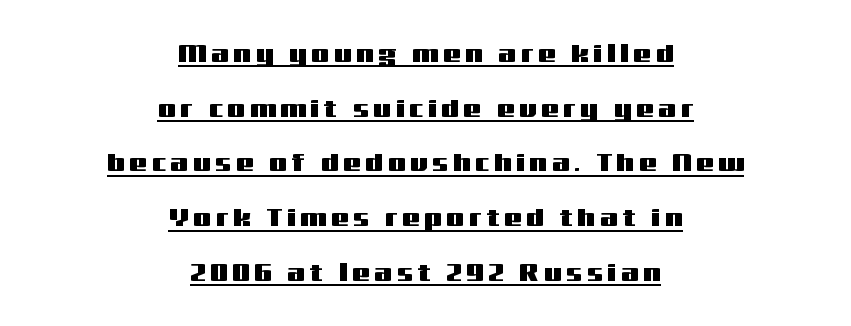
{"italic": "no", "underline": "yes", "align": "center", "line_spacing": "loose", "line_spacing_ratio": 2.19, "glyph_px": 25}
